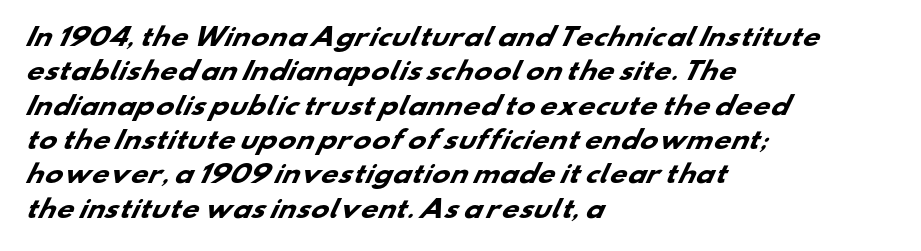
Q: Is the text bold? A: Yes.
Q: Is the text underlined? A: No.
Q: How is the paragraph aligned? A: Left-aligned.
Q: Is the spacing between letters normal or unusually wide? A: Normal.
Q: Is the spacing between lines tight, normal or loose? A: Normal.
